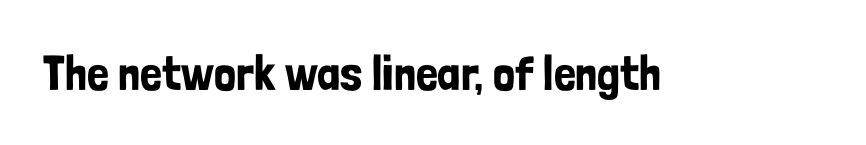
The image shows 49 px condensed sans-serif type, upright; set normal letter spacing, not underlined; low stroke contrast and a medium x-height.
